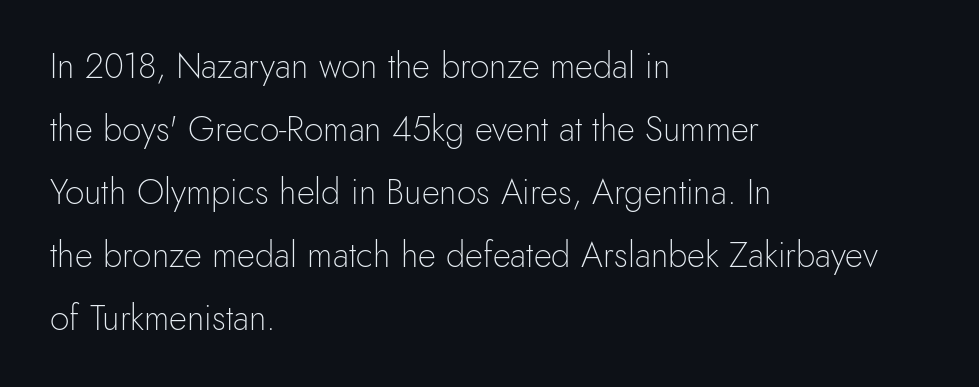
The string is rendered with underlining switched off. The weight tops out at a normal text grade. Does the lettering tilt? It doesn't — this is upright. This sample has the flowing, uneven cadence of proportional lettering.
